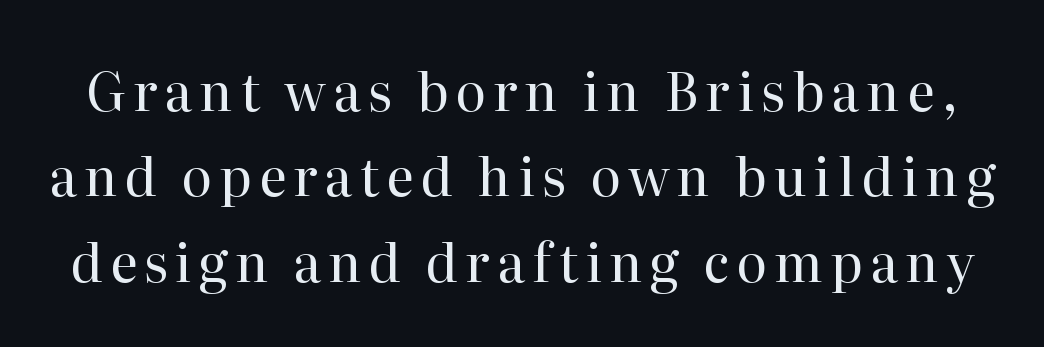
Glance below the letters and you will spot only blank space. The rendering uses natural spacing where letterforms have individual widths. The passage shown stacks its lines at a standard gap. To sum up the face: it has serifs.
